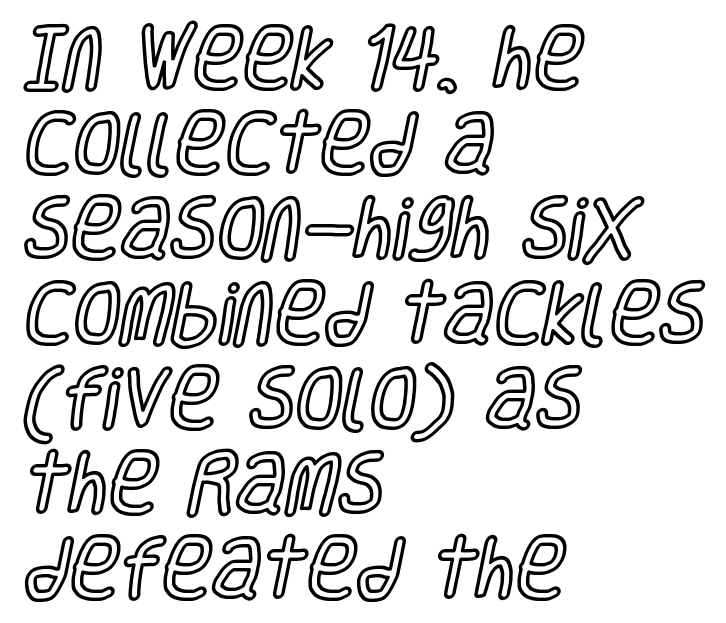
The foot of each line stays bare and open. This rendering uses left alignment, leaving the right contour irregular. Proportional: the letters do not fall into vertical columns. Students, observe: this is what conventionally led text looks like. Nobody touched the tracking dial on this one.
